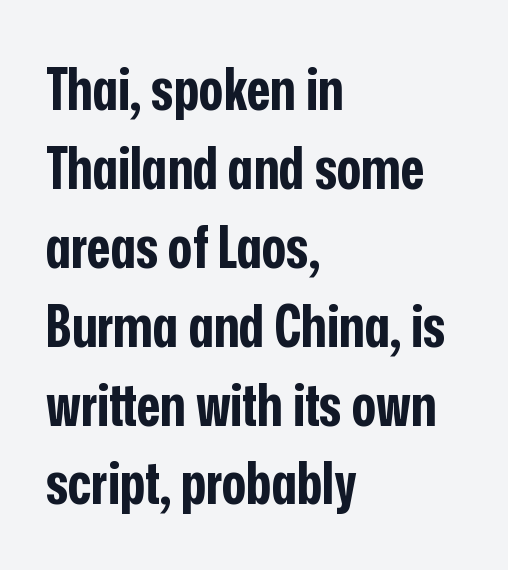
The image shows 58 px bold, condensed sans-serif type, upright; set left-aligned, normal line spacing (1.36x), normal letter spacing, not underlined; low stroke contrast and a medium x-height.
